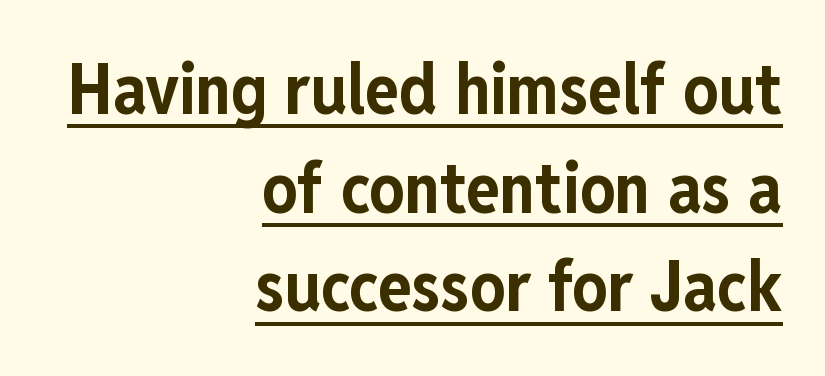
The image shows 70 px bold, condensed sans-serif type, upright; set right-aligned, normal line spacing (1.41x), normal letter spacing, underlined; low stroke contrast and a medium x-height.
